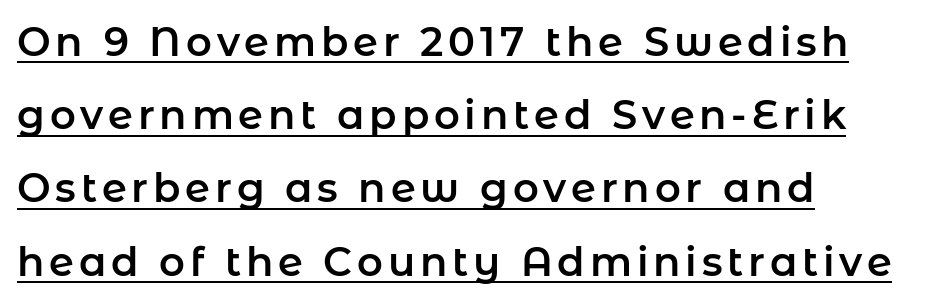
Q: Is the text italic (slanted)? A: No, it is upright.
Q: Is the typeface a serif or a sans-serif typeface? A: Sans-serif.
Q: Is the text underlined? A: Yes.
Q: How is the paragraph aligned? A: Left-aligned.
Q: Width (condensed, normal, or wide)? A: Normal.
Q: Stroke contrast? A: Low.
Q: x-height? A: Medium.
Q: Monospaced? A: No.
